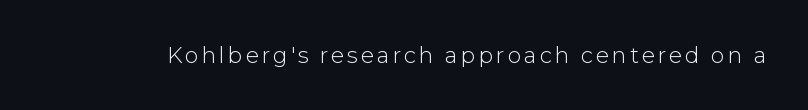
The specimen reads as upright at a glance. The face looks like a standard text weight, possibly lighter. Nobody drew a line under any word here.
